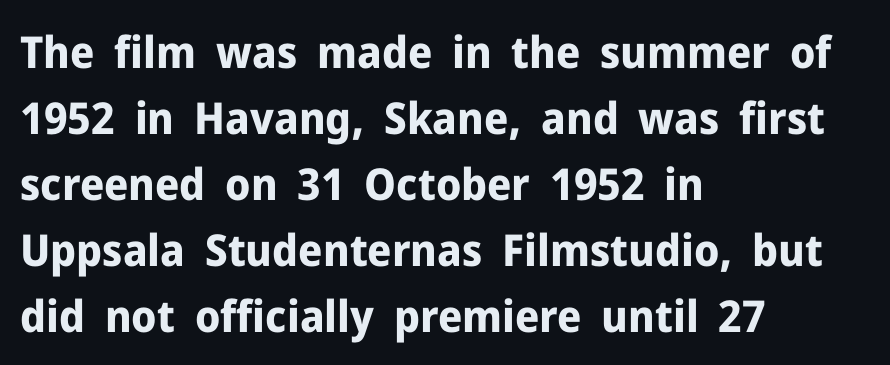
The image shows 44 px bold sans-serif type, upright; set left-aligned, normal line spacing (1.5x), normal letter spacing, not underlined; low stroke contrast and a medium x-height.
